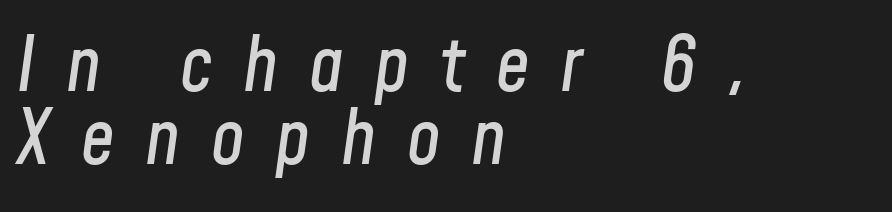
{"italic": "yes", "lean": "right", "slant_degrees": 8, "width": "condensed", "stroke_contrast": "low", "x_height": "medium", "monospaced": "no", "underline": "no", "align": "left", "line_spacing": "tight", "line_spacing_ratio": 0.98, "letter_spacing": "wide", "letter_spacing_em": 0.41, "glyph_px": 75}
